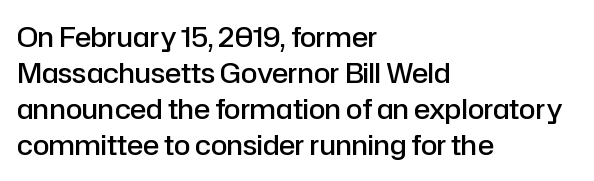
The image shows 27 px text type, upright; set left-aligned, normal line spacing (1.33x), normal letter spacing, not underlined.
